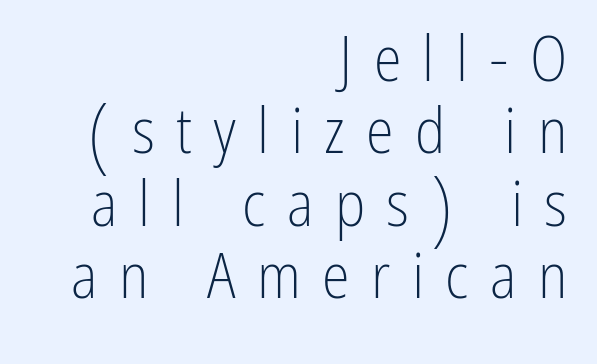
Q: Is the text bold? A: No.
Q: Is the text italic (slanted)? A: No, it is upright.
Q: Is the typeface a serif or a sans-serif typeface? A: Sans-serif.
Q: Is the text underlined? A: No.
Q: How is the paragraph aligned? A: Right-aligned.
Q: Is the spacing between letters normal or unusually wide? A: Unusually wide.
Q: Is the spacing between lines tight, normal or loose? A: Tight.
Q: Width (condensed, normal, or wide)? A: Condensed.
Q: Stroke contrast? A: Low.
Q: x-height? A: Medium.
Q: Monospaced? A: No.
